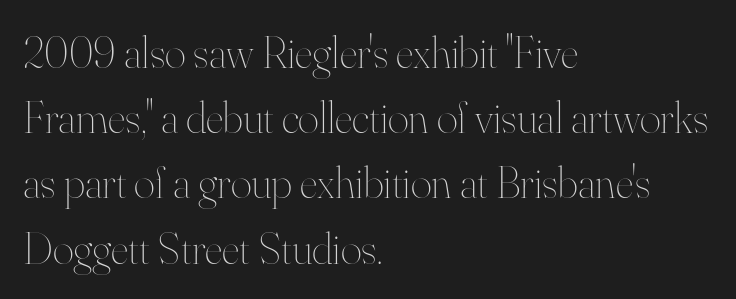
Q: Is the text bold? A: No.
Q: Is the text italic (slanted)? A: No, it is upright.
Q: Is the text underlined? A: No.
Q: How is the paragraph aligned? A: Left-aligned.
Q: Is the spacing between letters normal or unusually wide? A: Normal.
Q: Is the spacing between lines tight, normal or loose? A: Normal.
Q: Width (condensed, normal, or wide)? A: Normal.
Q: Stroke contrast? A: High.
Q: x-height? A: Small.
Q: Monospaced? A: No.
